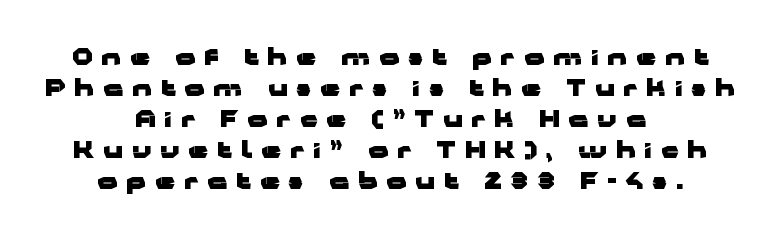
{"italic": "no", "bold": "yes", "underline": "no", "align": "center", "line_spacing": "normal", "line_spacing_ratio": 1.41, "letter_spacing": "wide", "letter_spacing_em": 0.41, "glyph_px": 22}
